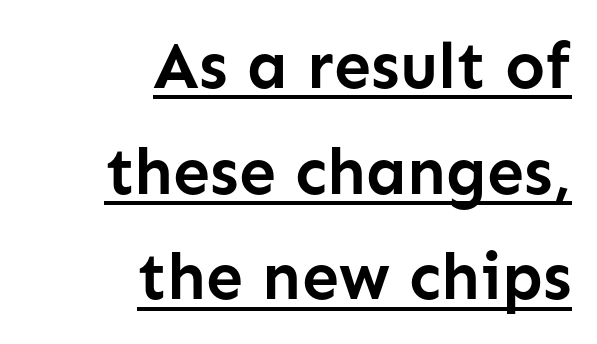
{"serif": "no", "italic": "no", "bold": "yes", "weight": "semibold", "width": "normal", "stroke_contrast": "low", "x_height": "medium", "monospaced": "no", "underline": "yes", "align": "right", "line_spacing": "normal", "line_spacing_ratio": 1.6, "letter_spacing": "normal", "letter_spacing_em": 0.0, "glyph_px": 66}
